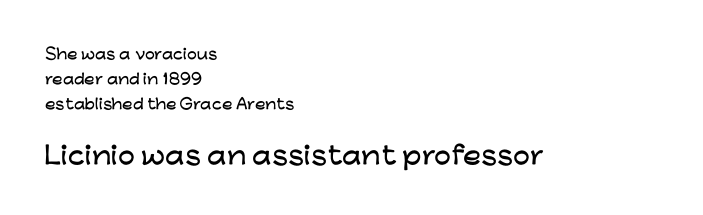
{"italic": "no", "underline": "no", "align": "left", "line_spacing_ratio": 1.8, "letter_spacing": "normal", "letter_spacing_em": 0.0, "larger_block": "second", "size_ratio": 1.71, "glyph_px": 24}
